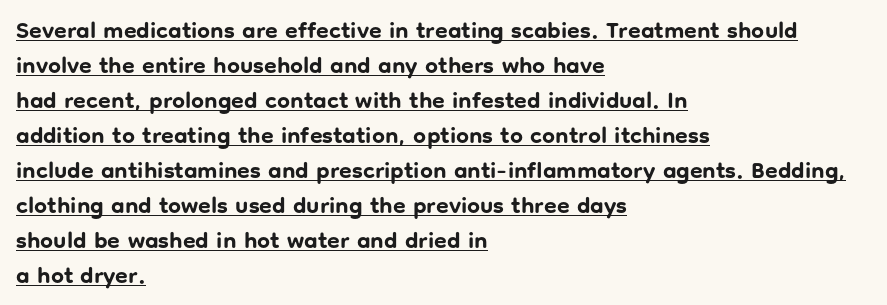
The image shows 23 px bold type, upright; set left-aligned, normal line spacing (1.52x), normal letter spacing, underlined.
